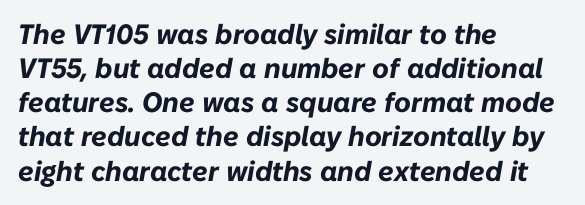
Q: Is the text bold? A: Yes.
Q: Is the text italic (slanted)? A: Yes, it leans right by about 10 degrees.
Q: Is the text underlined? A: No.
Q: How is the paragraph aligned? A: Left-aligned.
Q: Is the spacing between letters normal or unusually wide? A: Normal.
Q: Width (condensed, normal, or wide)? A: Normal.
Q: Stroke contrast? A: Low.
Q: x-height? A: Medium.
Q: Monospaced? A: No.
